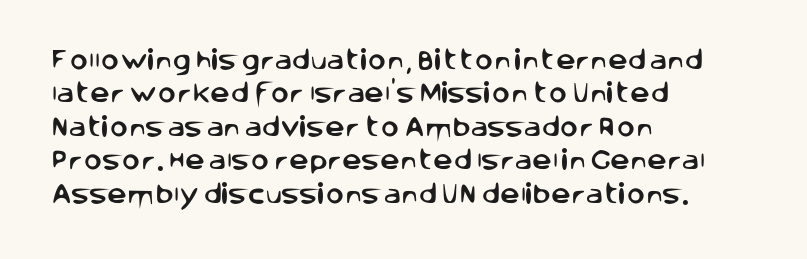
Q: Is the text italic (slanted)? A: No, it is upright.
Q: Is the text underlined? A: No.
Q: How is the paragraph aligned? A: Left-aligned.
Q: Is the spacing between letters normal or unusually wide? A: Normal.
Q: Is the spacing between lines tight, normal or loose? A: Normal.
